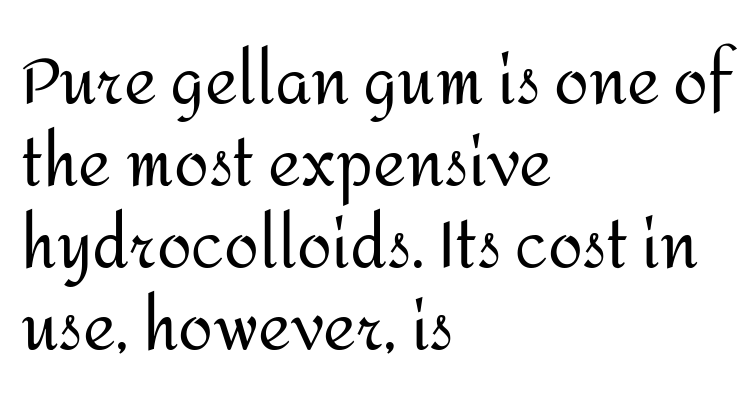
{"serif": "no", "italic": "no", "bold": "no", "weight": "regular", "width": "normal", "stroke_contrast": "medium", "x_height": "medium", "monospaced": "no", "underline": "no", "align": "left", "line_spacing": "normal", "line_spacing_ratio": 1.3, "letter_spacing": "normal", "letter_spacing_em": 0.0, "glyph_px": 63}
